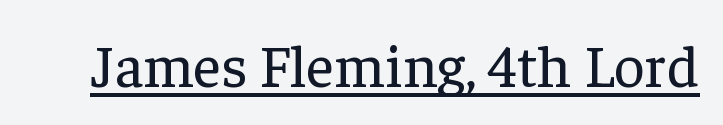
The image shows 60 px regular-weight serif type, upright; set normal letter spacing, underlined; low stroke contrast and a medium x-height.
